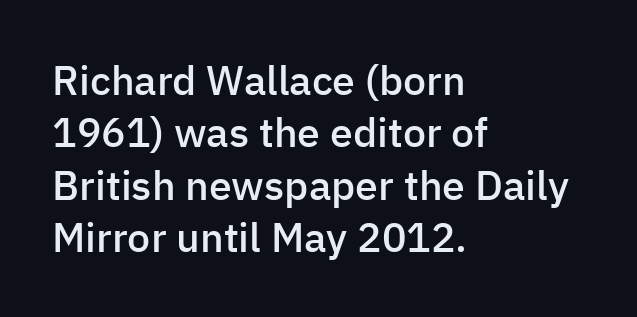
The image shows 41 px semibold sans-serif type, upright; set left-aligned, normal line spacing (1.28x), normal letter spacing, not underlined; low stroke contrast and a medium x-height.
